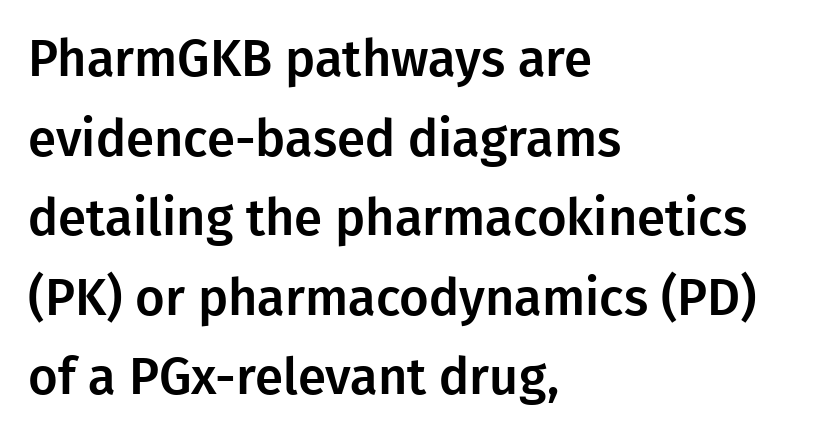
Honestly, the row spacing looks completely unremarkable. The face used here is a sans, in the tradition of grotesques and geometrics. All the whitespace from short lines collects on the right. Varying glyph widths throughout — classic text-font behaviour. Ordinary non-slanted type is in use. Letter spacing: default.
